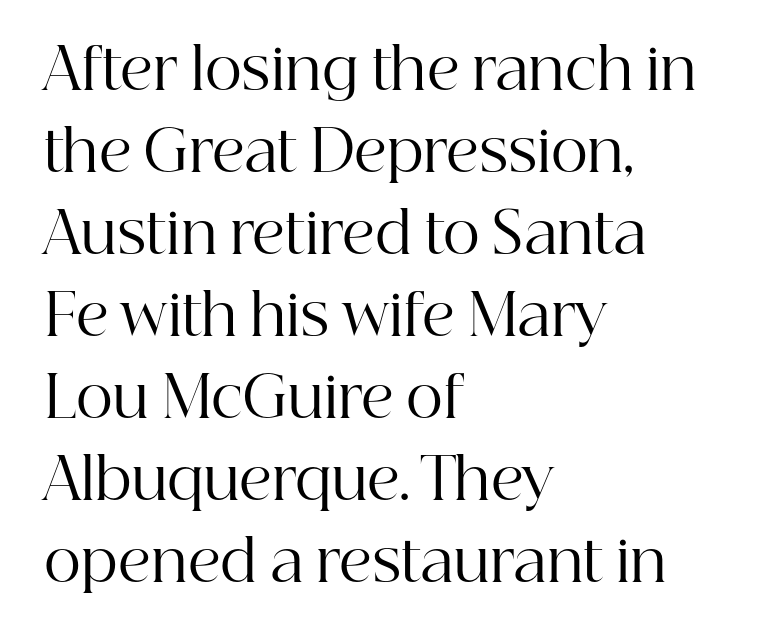
The image shows 57 px regular-weight serif type, upright; set left-aligned, normal line spacing (1.44x), normal letter spacing, not underlined; high stroke contrast and a medium x-height.
